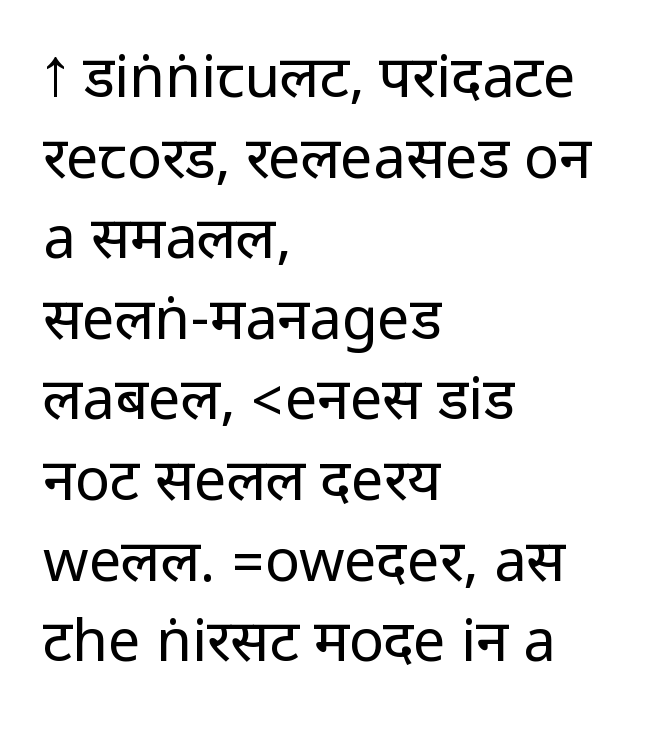
Q: Is the text bold? A: No.
Q: Is the text italic (slanted)? A: No, it is upright.
Q: Is the typeface a serif or a sans-serif typeface? A: Sans-serif.
Q: Is the text underlined? A: No.
Q: How is the paragraph aligned? A: Left-aligned.
Q: Is the spacing between letters normal or unusually wide? A: Normal.
Q: Is the spacing between lines tight, normal or loose? A: Normal.
Q: Width (condensed, normal, or wide)? A: Condensed.
Q: Stroke contrast? A: Low.
